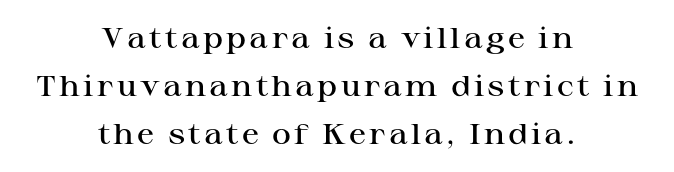
Q: Is the text bold? A: Semi-bold.
Q: Is the text italic (slanted)? A: No, it is upright.
Q: Is the typeface a serif or a sans-serif typeface? A: Serif.
Q: Is the text underlined? A: No.
Q: How is the paragraph aligned? A: Centered.
Q: Is the spacing between lines tight, normal or loose? A: Normal.
Q: Width (condensed, normal, or wide)? A: Wide.
Q: Stroke contrast? A: High.
Q: x-height? A: Medium.
Q: Monospaced? A: No.
